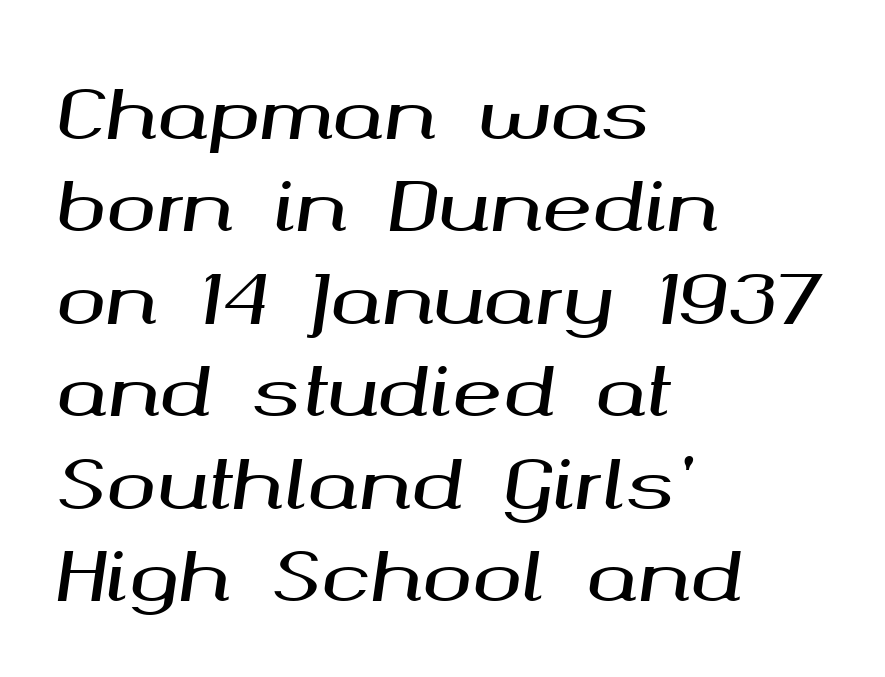
{"italic": "yes", "lean": "right", "slant_degrees": 8, "width": "wide", "stroke_contrast": "medium", "x_height": "medium", "monospaced": "no", "underline": "no", "align": "left", "line_spacing": "normal", "line_spacing_ratio": 1.38, "letter_spacing": "normal", "letter_spacing_em": 0.0, "glyph_px": 67}
